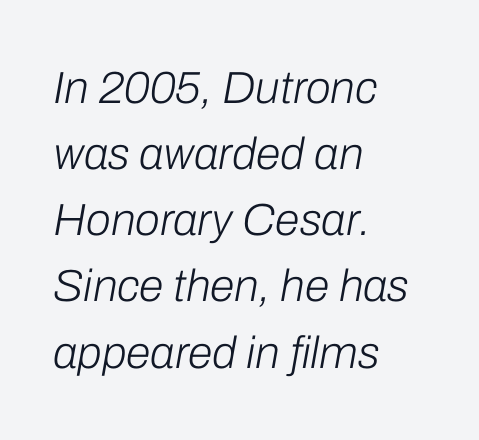
The image shows 45 px light type, italic (leaning right); set left-aligned, normal line spacing (1.47x), normal letter spacing, not underlined; low stroke contrast and a medium x-height.
